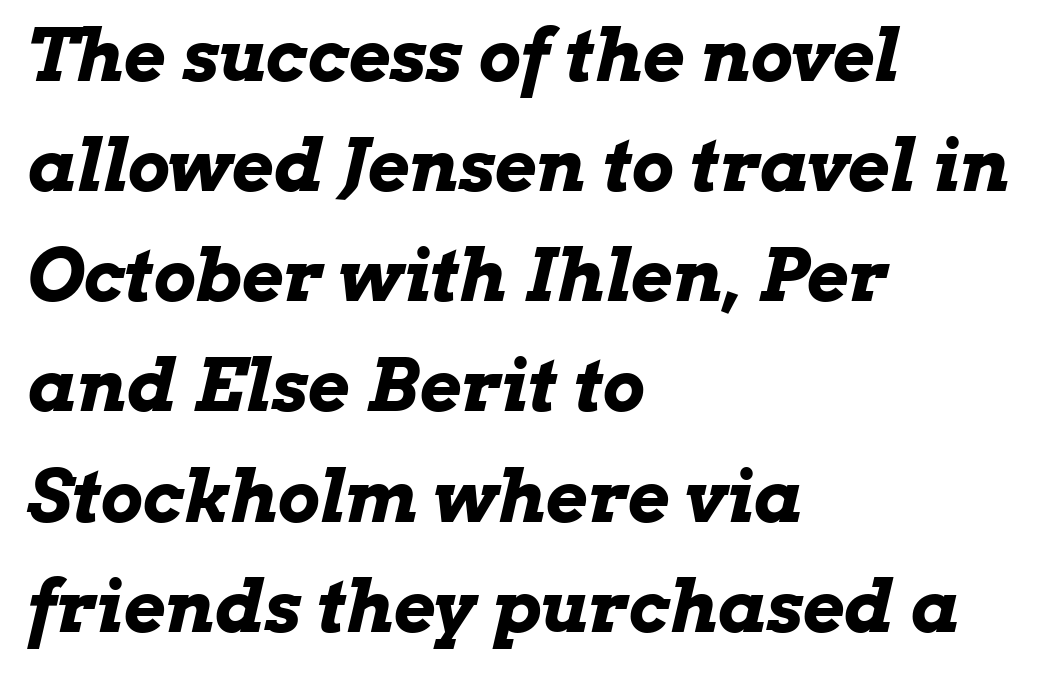
Notice how descenders clear the ascenders below comfortably — that's standard leading. The foot of each line stays bare and open. Character widths vary here, with narrow letters taking less room than wide ones. Each line starts at the same left margin while the right side varies.
